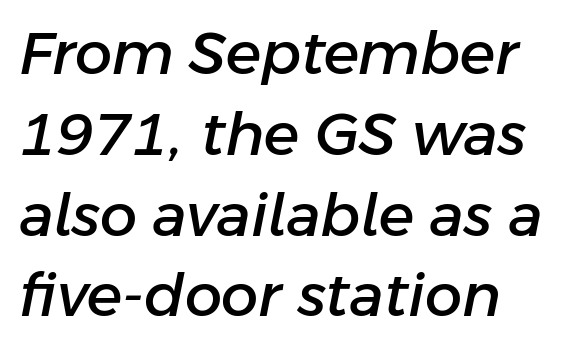
Q: Is the text italic (slanted)? A: Yes, it leans right by about 11 degrees.
Q: Is the text underlined? A: No.
Q: Is the spacing between letters normal or unusually wide? A: Normal.
Q: Is the spacing between lines tight, normal or loose? A: Normal.
Q: Width (condensed, normal, or wide)? A: Normal.
Q: Stroke contrast? A: Low.
Q: x-height? A: Medium.
Q: Monospaced? A: No.
